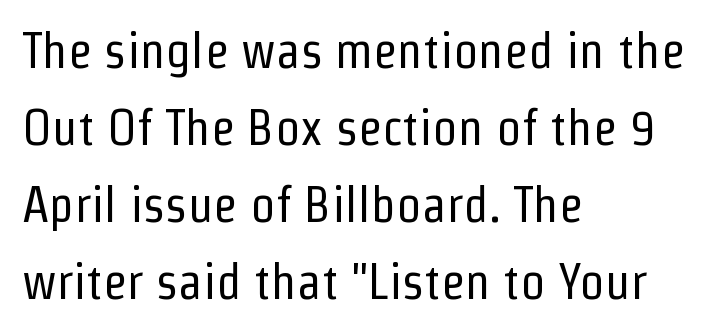
The image shows 50 px regular-weight, condensed sans-serif type, upright; set left-aligned, normal line spacing (1.54x), normal letter spacing, not underlined; low stroke contrast and a medium x-height.
